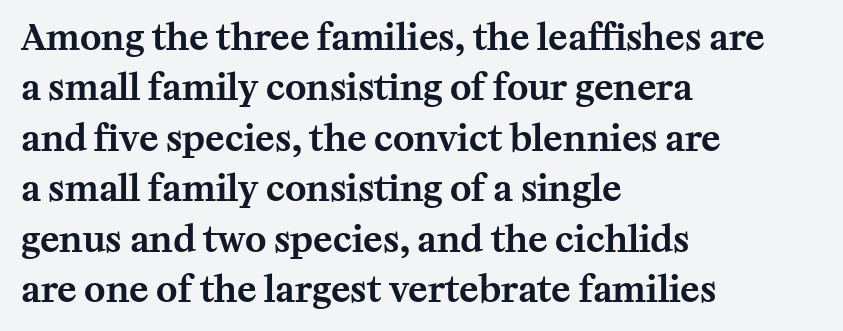
Spacing between characters is what you'd get straight out of the box. Horizontal alignment here is leftward, the default for most running prose. Upright lettering throughout. The face used here is proportionally spaced, like ordinary book or web type. Anything drawn beneath the words? Only blank space. Is there much room between lines? A standard amount, neither cramped nor airy.
